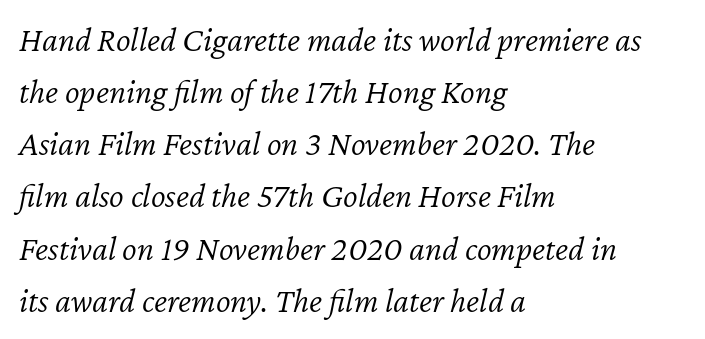
Stems and bowls with no extra thickness — not bold. Each letter keeps its own natural width here, so spacing adapts to shape. The horizontal fit of the characters is conventional and even. The whole block is typeset with a tilt.
